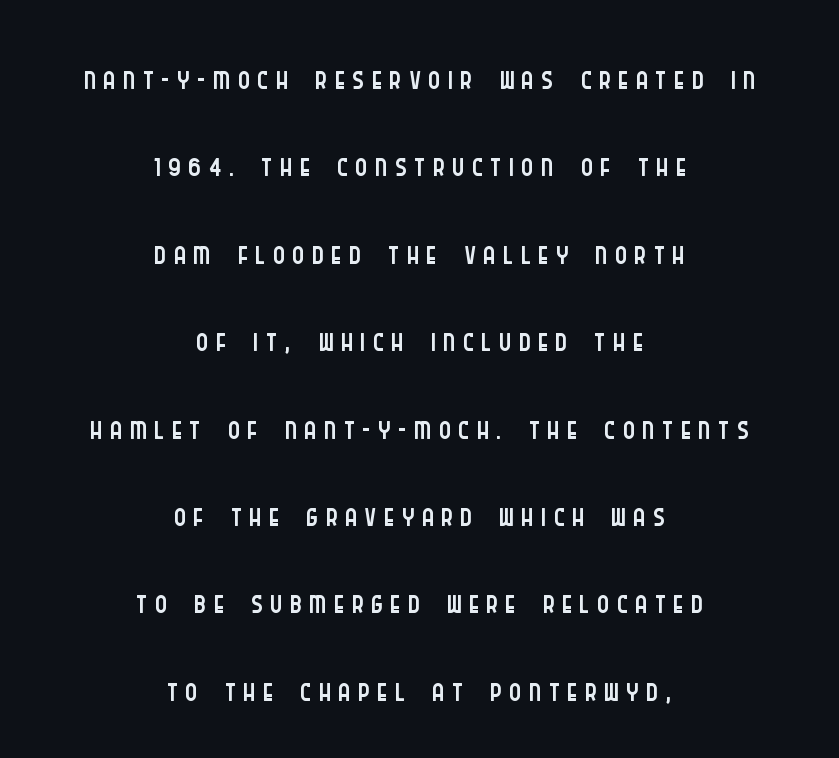
{"serif": "no", "italic": "no", "bold": "no", "weight": "light", "width": "condensed", "stroke_contrast": "low", "x_height": "large", "monospaced": "no", "underline": "no", "align": "center", "line_spacing": "loose", "line_spacing_ratio": 1.9, "glyph_px": 46}
